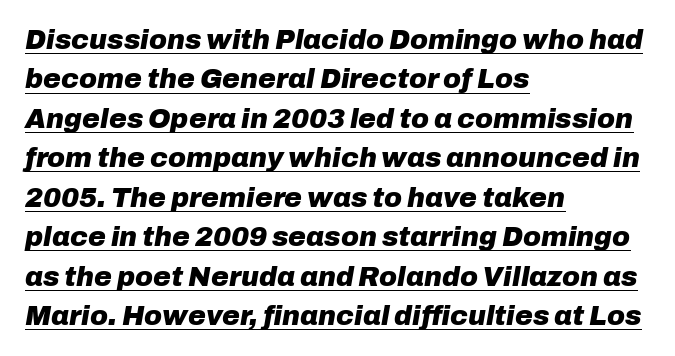
Q: Is the text bold? A: Yes.
Q: Is the text italic (slanted)? A: Yes, it leans right by about 10 degrees.
Q: Is the text underlined? A: Yes.
Q: How is the paragraph aligned? A: Left-aligned.
Q: Is the spacing between letters normal or unusually wide? A: Normal.
Q: Is the spacing between lines tight, normal or loose? A: Normal.
